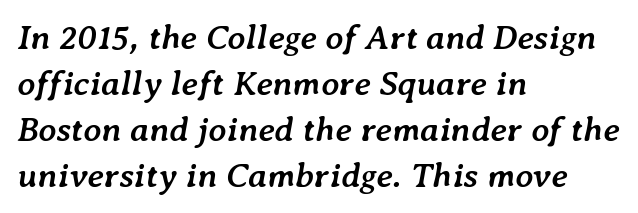
The image shows 35 px semibold type, italic (leaning right); set left-aligned, normal line spacing (1.31x), normal letter spacing, not underlined; low stroke contrast and a medium x-height.
